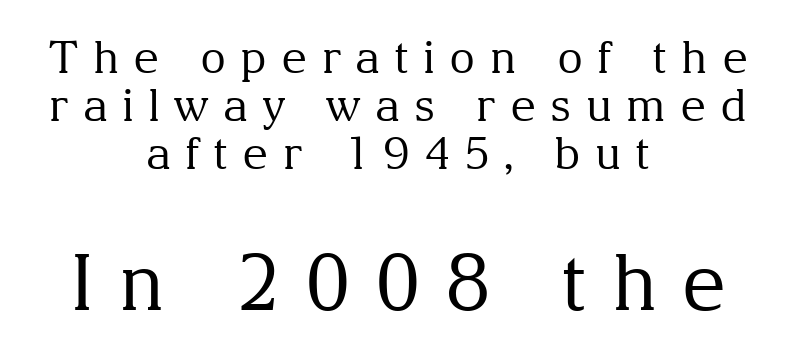
The image shows 78 px regular-weight serif type, upright; set centered, tight line spacing (1.07x), unusually wide letter spacing (+0.31 em), not underlined; the second (bottom) block is 1.73x larger; medium stroke contrast and a medium x-height.
